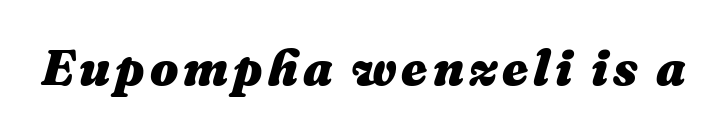
The image shows 50 px heavy type, italic (leaning right); set not underlined; medium stroke contrast and a medium x-height.
